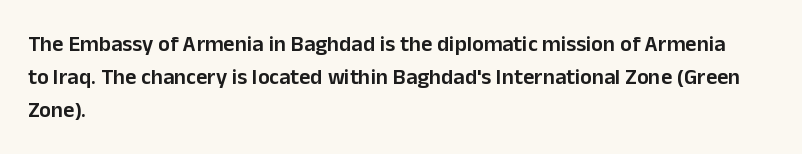
Q: Is the text bold? A: Semi-bold.
Q: Is the text italic (slanted)? A: No, it is upright.
Q: Is the text underlined? A: No.
Q: How is the paragraph aligned? A: Left-aligned.
Q: Is the spacing between letters normal or unusually wide? A: Normal.
Q: Is the spacing between lines tight, normal or loose? A: Normal.
